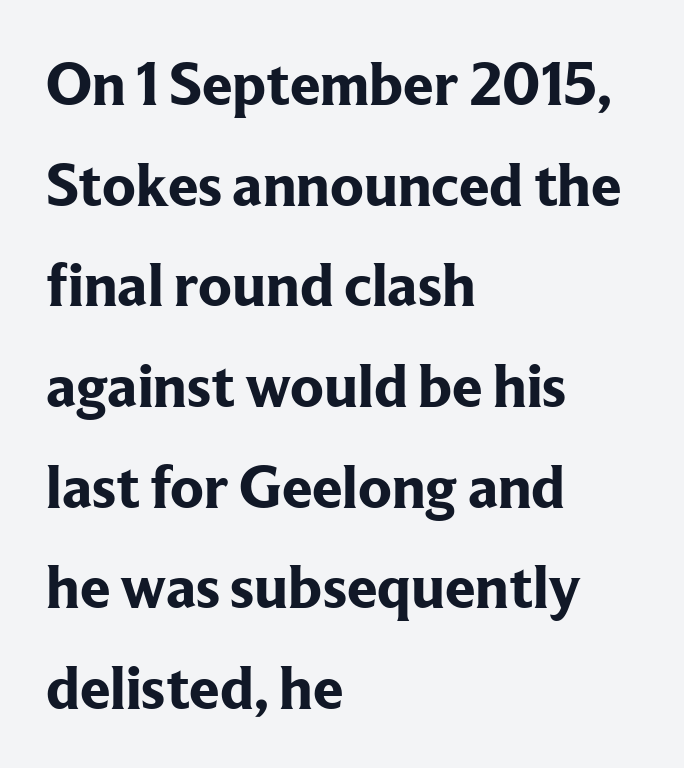
I'd describe the lettering as bold — thick and assertive. Reading down the block, your eye returns to a fixed left position each line. Are there feet on the stems? There are — it's a serif. Standard letterfit; no display-style spreading of the glyphs.
